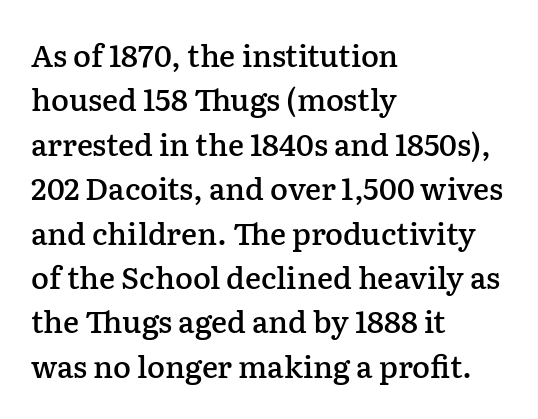
The image shows 30 px semibold serif type, upright; set left-aligned, normal line spacing (1.48x), normal letter spacing, not underlined; low stroke contrast and a medium x-height.
